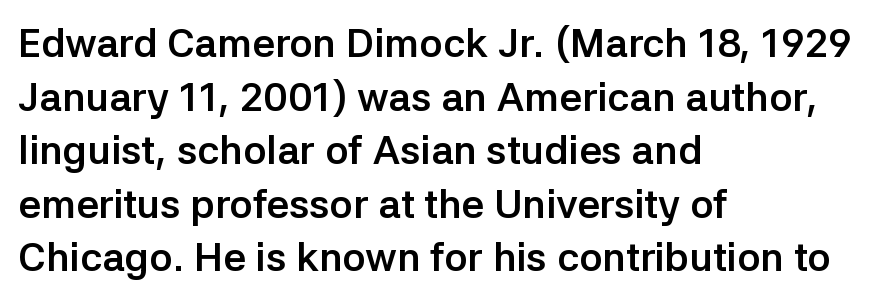
{"serif": "no", "italic": "no", "bold": "yes", "weight": "semibold", "width": "normal", "stroke_contrast": "low", "x_height": "medium", "monospaced": "no", "underline": "no", "align": "left", "line_spacing": "normal", "line_spacing_ratio": 1.34, "letter_spacing": "normal", "letter_spacing_em": 0.0, "glyph_px": 40}
